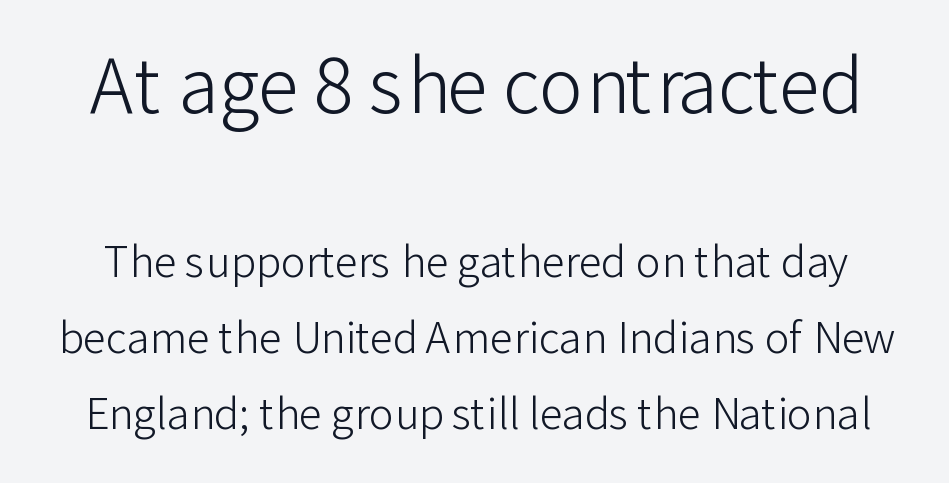
You get the large type first, then a drop to smaller type. The foot of each line stays bare and open. Nothing heavy about these letters — not bold at all. The lettering stays uniformly vertical, giving the passage a roman look.
